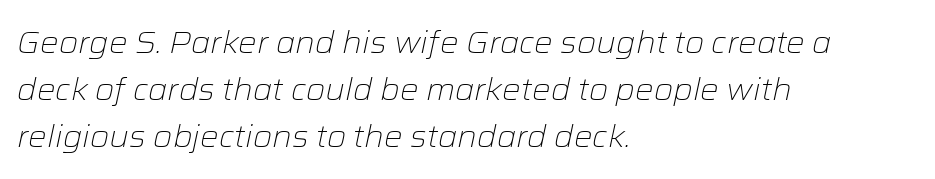
Compared with ordinary roman type, these characters are visibly tilted. Each stroke keeps to a modest, everyday thickness or less. A student would call this left alignment; a typographer would say flush left, rag right. If you measured baseline to baseline, you'd find a middling distance. The letters advance in unequal steps, a hallmark of proportional type. A bare baseline throughout the passage.
